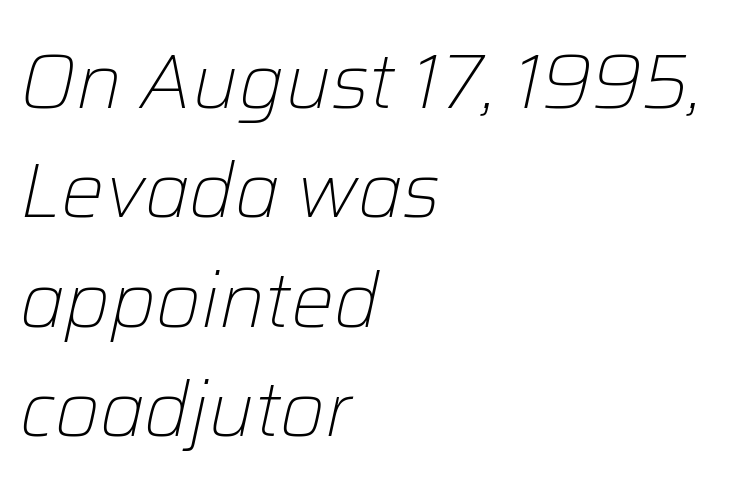
Q: Is the text bold? A: No.
Q: Is the text italic (slanted)? A: Yes, it leans right by about 12 degrees.
Q: Is the text underlined? A: No.
Q: How is the paragraph aligned? A: Left-aligned.
Q: Is the spacing between letters normal or unusually wide? A: Normal.
Q: Is the spacing between lines tight, normal or loose? A: Normal.
Q: Width (condensed, normal, or wide)? A: Normal.
Q: Stroke contrast? A: Low.
Q: x-height? A: Medium.
Q: Monospaced? A: No.
